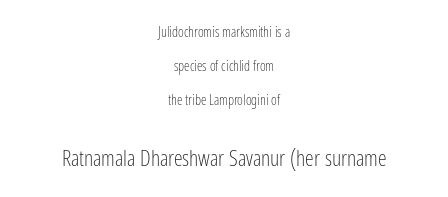
The image shows 22 px text type, upright; set centered, loose line spacing (2.43x), normal letter spacing, not underlined; the second (bottom) block is 1.57x larger.
